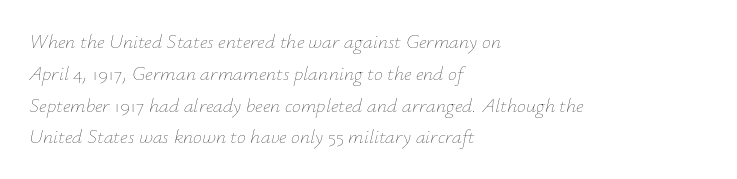
Visually the block forms a straight wall on the left and a jagged coastline on the right. Weight: regular or lighter. The space beneath each line is pristine and unruled. A normal amount of white space separates one row of letters from the next. This sample uses plain, unmodified letter spacing.
